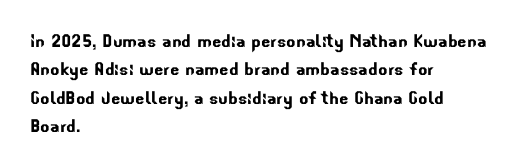
The image shows 22 px text type; set left-aligned, normal line spacing (1.29x), normal letter spacing, not underlined.
